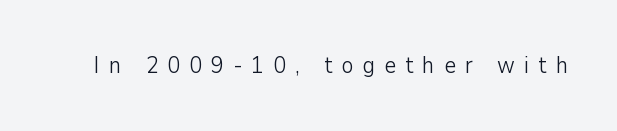
Q: Is the text bold? A: No.
Q: Is the text italic (slanted)? A: No, it is upright.
Q: Is the text underlined? A: No.
Q: Is the spacing between letters normal or unusually wide? A: Unusually wide.
